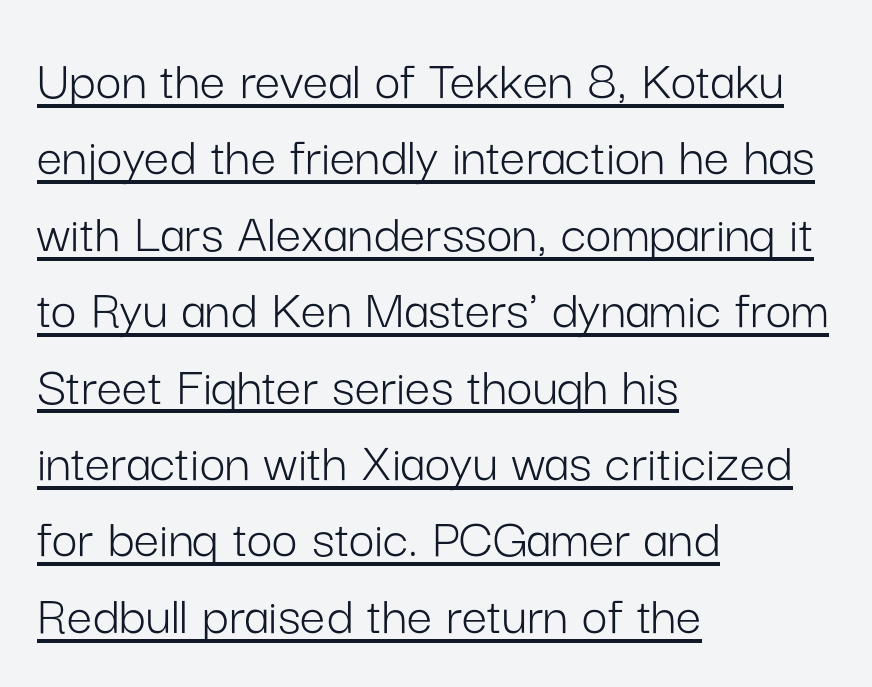
Teacher's note: observe the even left margin — that is flush-left alignment. This sample keeps an unexceptional amount of space between lines. You could not count columns in this text — the font is proportionally spaced. Nobody touched the tracking dial on this one.
